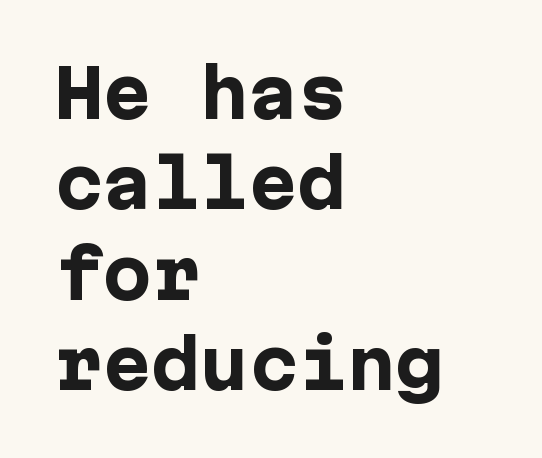
Q: Is the text bold? A: Yes.
Q: Is the text italic (slanted)? A: No, it is upright.
Q: Is the typeface a serif or a sans-serif typeface? A: Sans-serif.
Q: Is the text underlined? A: No.
Q: How is the paragraph aligned? A: Left-aligned.
Q: Is the spacing between letters normal or unusually wide? A: Normal.
Q: Is the spacing between lines tight, normal or loose? A: Normal.
Q: Width (condensed, normal, or wide)? A: Normal.
Q: Stroke contrast? A: Low.
Q: x-height? A: Medium.
